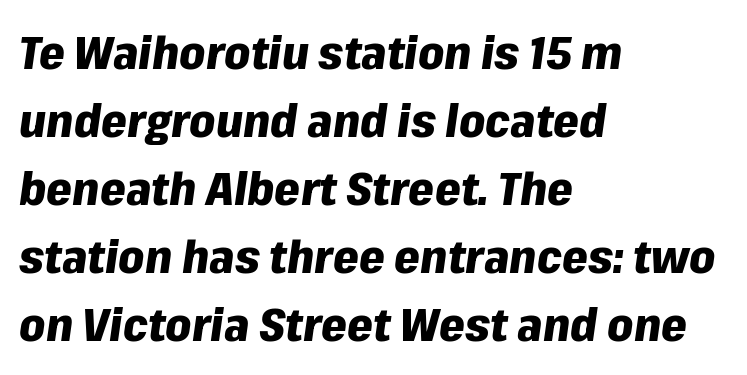
Which margin do the lines hug? The left one — the right edge is uneven. Each new line begins a customary step beneath the previous one. Varying glyph widths throughout — classic text-font behaviour. Plain, unruled lines of type.
